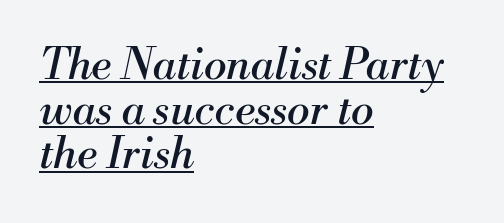
Q: Is the text bold? A: No.
Q: Is the text italic (slanted)? A: Yes, it leans right by about 13 degrees.
Q: Is the typeface a serif or a sans-serif typeface? A: Serif.
Q: Is the text underlined? A: Yes.
Q: How is the paragraph aligned? A: Left-aligned.
Q: Is the spacing between letters normal or unusually wide? A: Normal.
Q: Is the spacing between lines tight, normal or loose? A: Tight.
Q: Width (condensed, normal, or wide)? A: Normal.
Q: Stroke contrast? A: Medium.
Q: x-height? A: Small.
Q: Monospaced? A: No.
